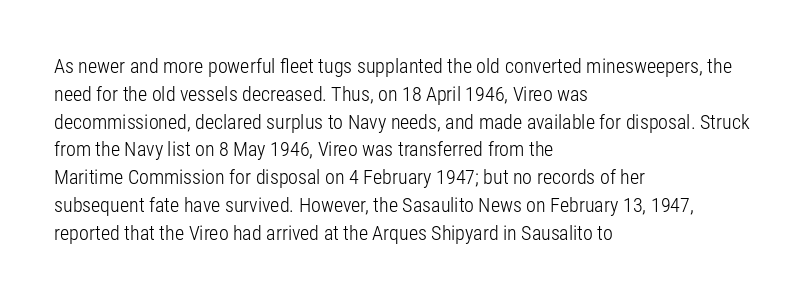
{"italic": "no", "bold": "no", "underline": "no", "align": "left", "line_spacing": "normal", "line_spacing_ratio": 1.39, "letter_spacing": "normal", "letter_spacing_em": 0.0, "glyph_px": 20}
